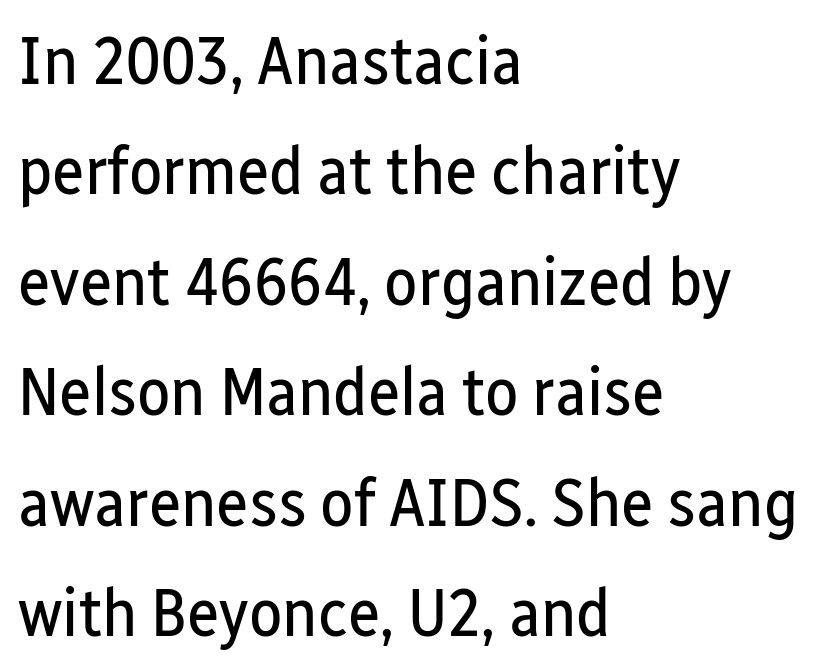
{"serif": "no", "italic": "no", "bold": "no", "weight": "regular", "width": "condensed", "stroke_contrast": "low", "x_height": "medium", "monospaced": "no", "underline": "no", "align": "left", "line_spacing": "normal", "line_spacing_ratio": 1.6, "letter_spacing": "normal", "letter_spacing_em": 0.0, "glyph_px": 69}
